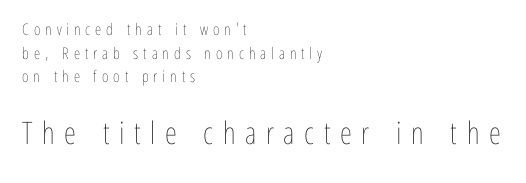
The lines are quadded left. Tracking here is generous; glyphs stand well apart from one another. Do the characters align in a grid? No, the font is proportional. Bigger letters appear in the bottom chunk; the top chunk is reduced. The axis of the letterforms is exactly vertical. Is this a heavy cut? Hardly; it is regular or lighter.
